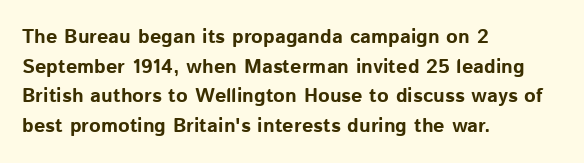
The rendering uses a bold face; every stroke is thick and dark. Compared with a centered layout, this one pins lines to the left instead. Underline: absent. In terms of letterspacing, this is plain default setting. Italic: no, the glyphs are upright roman. How would I describe the line gaps? Plain and ordinary.
